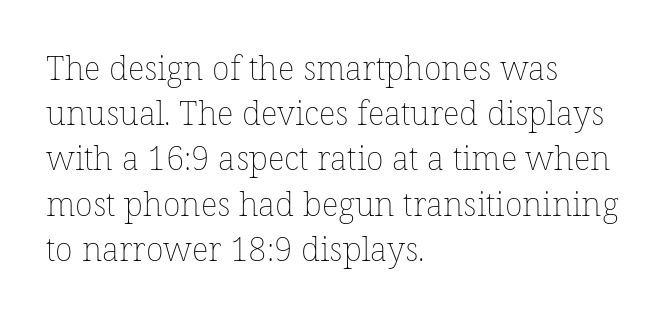
The setting favours the left margin, as ordinary paragraphs usually do. Check the space under the baseline: it is left empty. This is not heavy type; no bold has been used. Interline gaps are of average width in this sample.
